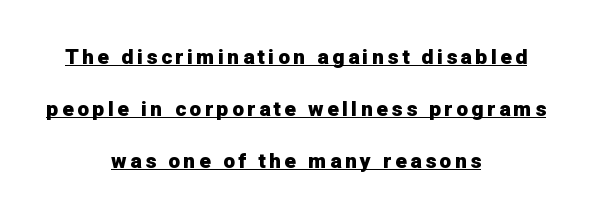
The leading is generous, giving the passage an open texture. It's the straight-up-and-down kind of type. These characters rest on top of a visible drawn line. Reading down the block, each line starts at a different indent, mirrored at its end.
